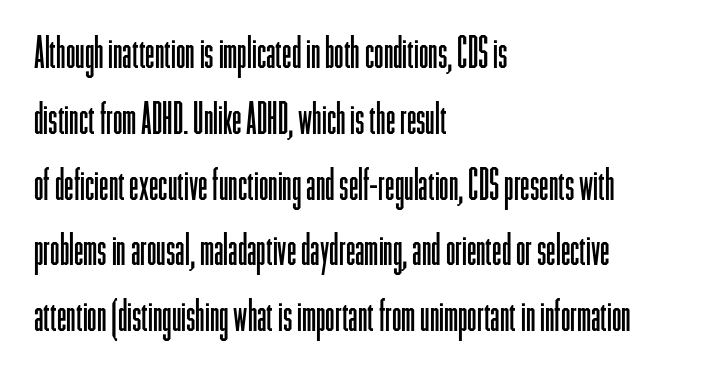
Q: Is the text bold? A: No.
Q: Is the text italic (slanted)? A: No, it is upright.
Q: Is the typeface a serif or a sans-serif typeface? A: Sans-serif.
Q: Is the text underlined? A: No.
Q: How is the paragraph aligned? A: Left-aligned.
Q: Is the spacing between letters normal or unusually wide? A: Normal.
Q: Is the spacing between lines tight, normal or loose? A: Normal.
Q: Width (condensed, normal, or wide)? A: Condensed.
Q: Stroke contrast? A: Low.
Q: x-height? A: Medium.
Q: Monospaced? A: No.
